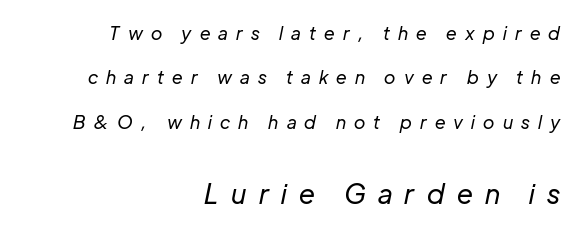
{"italic": "yes", "lean": "right", "slant_degrees": 12, "bold": "no", "underline": "no", "align": "right", "line_spacing": "loose", "line_spacing_ratio": 2.47, "letter_spacing": "wide", "letter_spacing_em": 0.46, "larger_block": "second", "size_ratio": 1.5, "glyph_px": 27}
